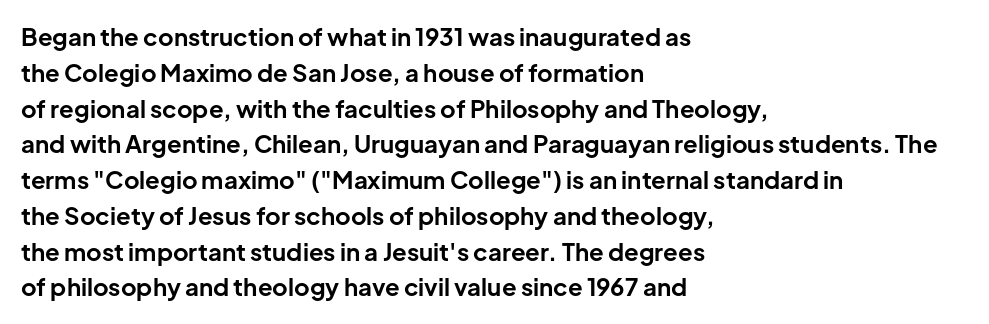
Q: Is the text bold? A: Yes.
Q: Is the text italic (slanted)? A: No, it is upright.
Q: Is the text underlined? A: No.
Q: How is the paragraph aligned? A: Left-aligned.
Q: Is the spacing between letters normal or unusually wide? A: Normal.
Q: Is the spacing between lines tight, normal or loose? A: Normal.
